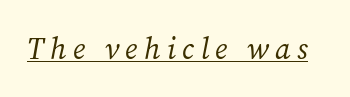
The rendered words wear a rule along their underside. The characters display serif detailing at their extremities. The letterforms sit at book weight or below. The whole block is typeset with a tilt.
